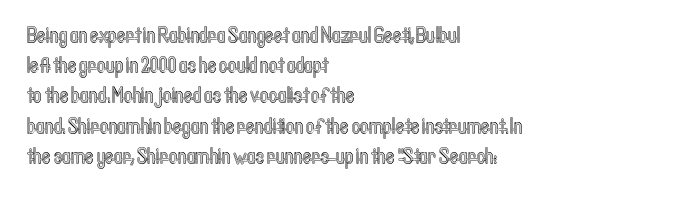
Q: Is the text italic (slanted)? A: No, it is upright.
Q: Is the text underlined? A: No.
Q: How is the paragraph aligned? A: Left-aligned.
Q: Is the spacing between letters normal or unusually wide? A: Normal.
Q: Is the spacing between lines tight, normal or loose? A: Normal.
